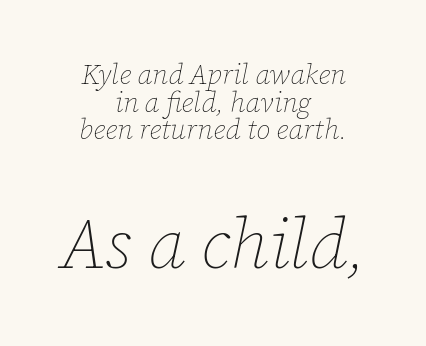
The face used here is proportionally spaced, like ordinary book or web type. Lines of text with bare space underneath. Every row of glyphs is offset so its center matches the block's center. Does the lettering tilt? It does — this is italic.
